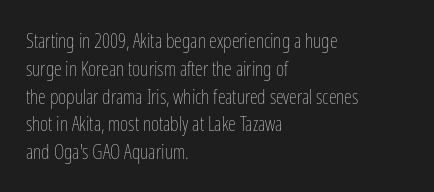
The image shows 20 px text type, upright; set left-aligned, normal line spacing (1.39x), normal letter spacing, not underlined.
